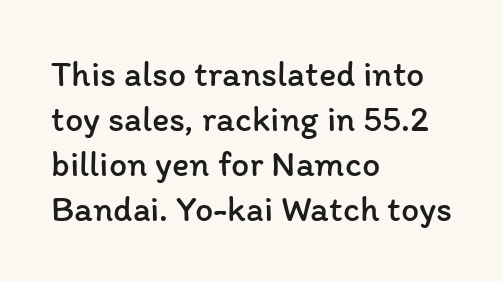
{"italic": "no", "bold": "no", "weight": "regular", "width": "normal", "stroke_contrast": "low", "x_height": "medium", "monospaced": "no", "underline": "no", "align": "left", "line_spacing": "normal", "line_spacing_ratio": 1.25, "letter_spacing": "normal", "letter_spacing_em": 0.0, "glyph_px": 36}
